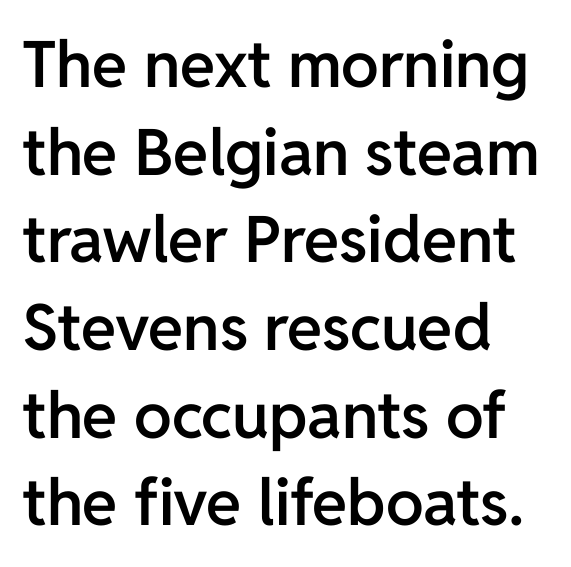
Q: Is the text bold? A: Semi-bold.
Q: Is the text italic (slanted)? A: No, it is upright.
Q: Is the typeface a serif or a sans-serif typeface? A: Sans-serif.
Q: Is the text underlined? A: No.
Q: How is the paragraph aligned? A: Left-aligned.
Q: Is the spacing between letters normal or unusually wide? A: Normal.
Q: Is the spacing between lines tight, normal or loose? A: Normal.
Q: Width (condensed, normal, or wide)? A: Normal.
Q: Stroke contrast? A: Low.
Q: x-height? A: Medium.
Q: Monospaced? A: No.
